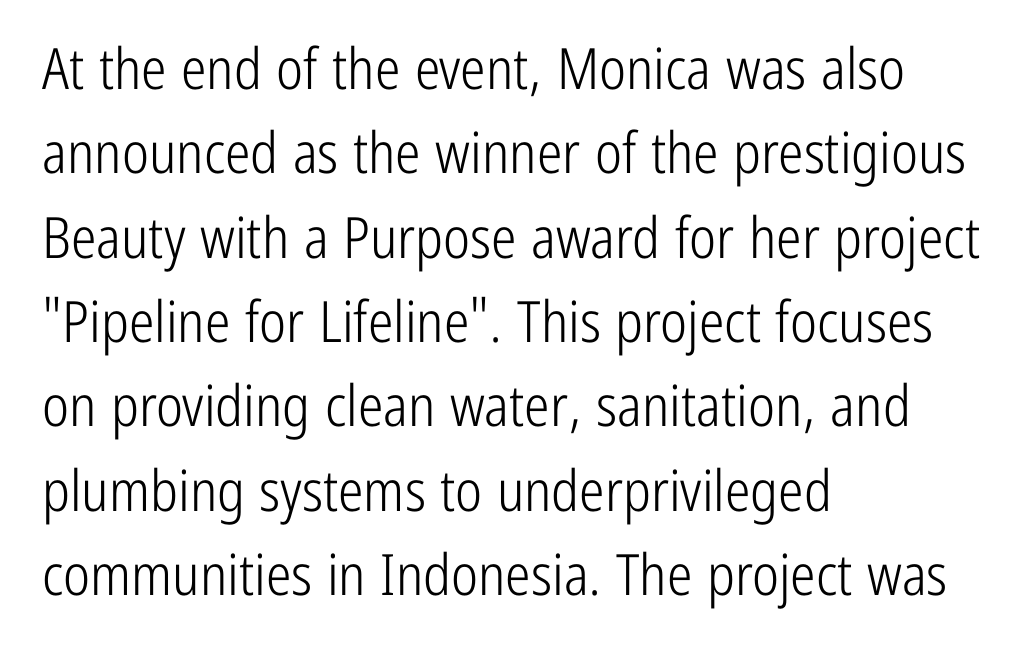
{"serif": "no", "italic": "no", "bold": "no", "weight": "light", "width": "condensed", "stroke_contrast": "low", "x_height": "medium", "monospaced": "no", "underline": "no", "align": "left", "line_spacing": "normal", "line_spacing_ratio": 1.48, "letter_spacing": "normal", "letter_spacing_em": 0.0, "glyph_px": 57}
